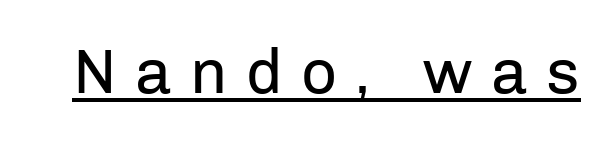
Heaviness? Minimal to ordinary, like unemphasized prose. The rendering shows plain stroke endings on the letterforms — a sans-serif design. Is the letter spacing exaggerated? Yes — the characters are pushed far apart. Every character sits straight up, as roman type does. The passage shown is typed in a proportional face where columns would drift.
